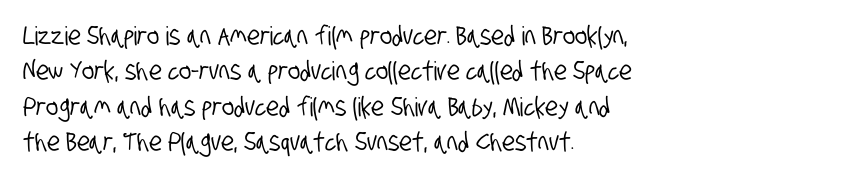
A clean baseline with only descenders dipping below it. These lines are set flush left with a ragged right edge. The rendering uses a moderate line-height, typical for paragraphs. The line texture is even and compact thanks to regular tracking.
